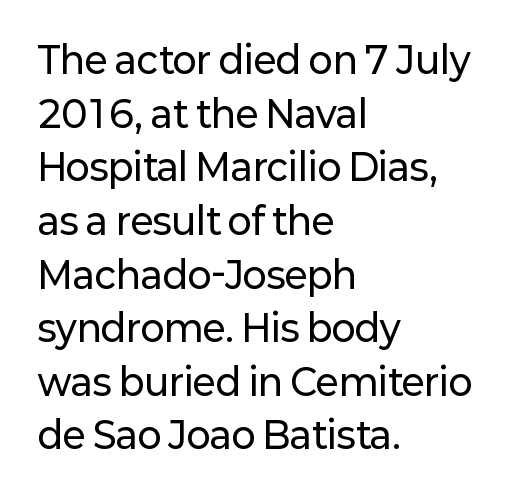
{"serif": "no", "italic": "no", "width": "normal", "stroke_contrast": "low", "x_height": "medium", "monospaced": "no", "underline": "no", "align": "left", "line_spacing": "normal", "line_spacing_ratio": 1.49, "letter_spacing": "normal", "letter_spacing_em": 0.0, "glyph_px": 36}
